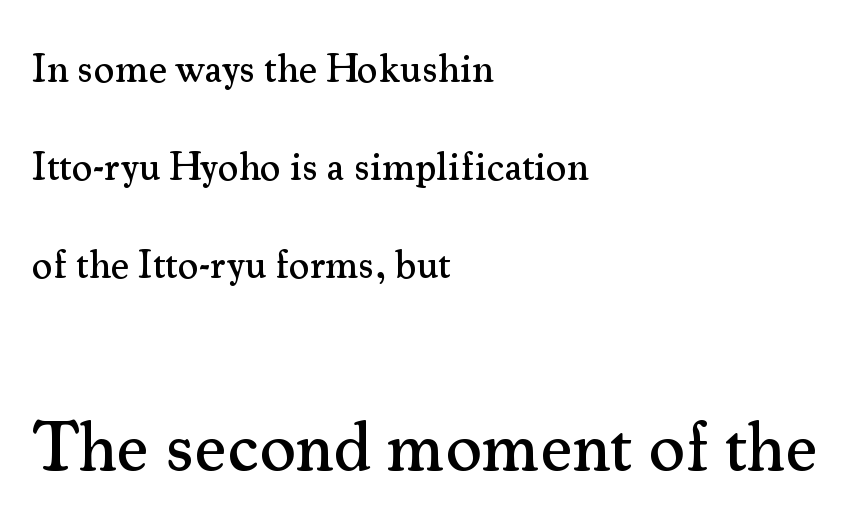
Q: Is the text italic (slanted)? A: No, it is upright.
Q: Is the typeface a serif or a sans-serif typeface? A: Serif.
Q: Is the text underlined? A: No.
Q: How is the paragraph aligned? A: Left-aligned.
Q: Is the spacing between letters normal or unusually wide? A: Normal.
Q: Is the spacing between lines tight, normal or loose? A: Loose.
Q: Which block of text is set in a larger size, the first (top) or the second (bottom)? A: The second (bottom) one.
Q: Width (condensed, normal, or wide)? A: Normal.
Q: Stroke contrast? A: Medium.
Q: x-height? A: Small.
Q: Monospaced? A: No.
